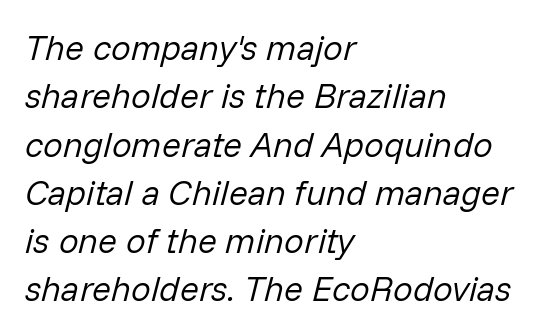
Q: Is the text bold? A: No.
Q: Is the text italic (slanted)? A: Yes, it leans right by about 14 degrees.
Q: Is the text underlined? A: No.
Q: How is the paragraph aligned? A: Left-aligned.
Q: Is the spacing between letters normal or unusually wide? A: Normal.
Q: Is the spacing between lines tight, normal or loose? A: Normal.
Q: Width (condensed, normal, or wide)? A: Normal.
Q: Stroke contrast? A: Low.
Q: x-height? A: Medium.
Q: Monospaced? A: No.
